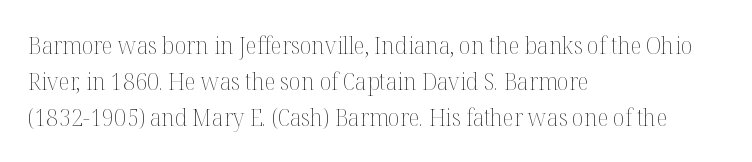
{"italic": "no", "bold": "no", "underline": "no", "align": "left", "line_spacing": "normal", "line_spacing_ratio": 1.5, "letter_spacing": "normal", "letter_spacing_em": 0.0, "glyph_px": 24}
